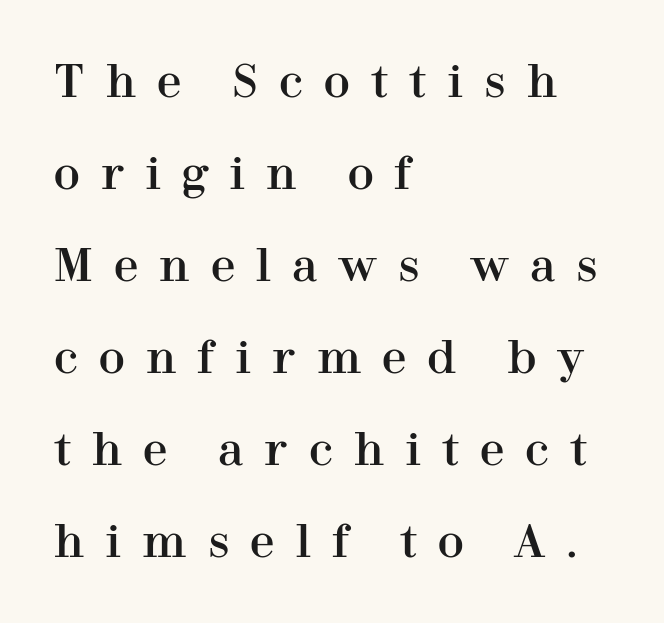
The image shows 44 px serif type, upright; set left-aligned, loose line spacing (2.09x), unusually wide letter spacing (+0.48 em), not underlined; high stroke contrast and a medium x-height.
